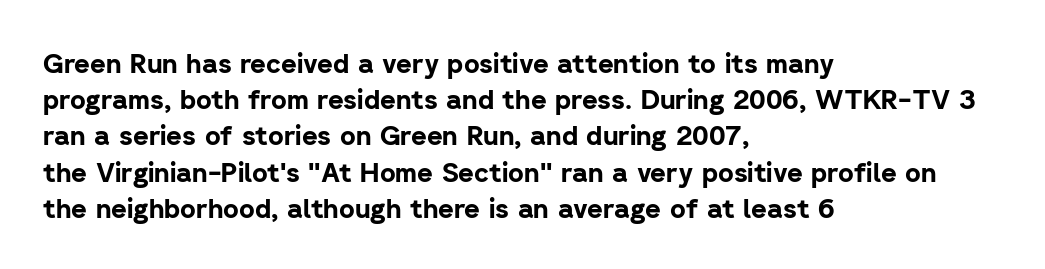
Q: Is the text bold? A: Yes.
Q: Is the text italic (slanted)? A: No, it is upright.
Q: Is the text underlined? A: No.
Q: How is the paragraph aligned? A: Left-aligned.
Q: Is the spacing between letters normal or unusually wide? A: Normal.
Q: Is the spacing between lines tight, normal or loose? A: Normal.
